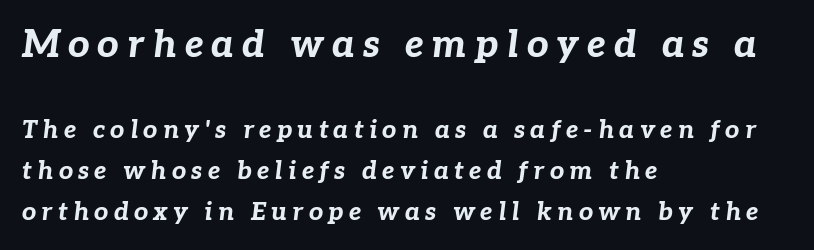
This sample uses an oblique cut, with every glyph tilted off the vertical. The vertical gap from one line to the next is medium. Substantial extra tracking has been applied to these lines. Honestly, there is no underline to notice here at all. The face used here is proportionally spaced, like ordinary book or web type. This layout puts the oversized block above and the modest block below.
